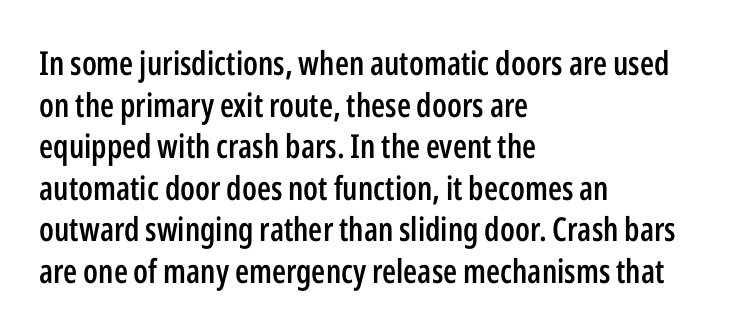
The image shows 33 px semibold, condensed sans-serif type, upright; set left-aligned, normal line spacing (1.26x), normal letter spacing, not underlined; low stroke contrast and a medium x-height.
